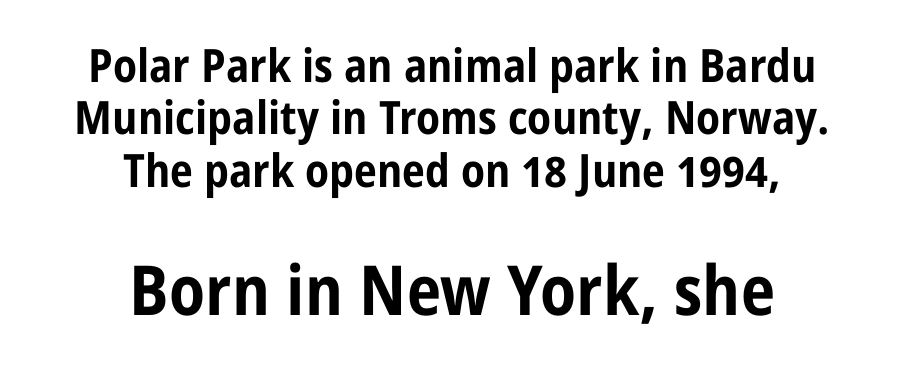
Q: Is the text bold? A: Yes.
Q: Is the text italic (slanted)? A: No, it is upright.
Q: Is the typeface a serif or a sans-serif typeface? A: Sans-serif.
Q: Is the text underlined? A: No.
Q: How is the paragraph aligned? A: Centered.
Q: Is the spacing between letters normal or unusually wide? A: Normal.
Q: Is the spacing between lines tight, normal or loose? A: Tight.
Q: Which block of text is set in a larger size, the first (top) or the second (bottom)? A: The second (bottom) one.
Q: Width (condensed, normal, or wide)? A: Condensed.
Q: Stroke contrast? A: Low.
Q: x-height? A: Medium.
Q: Monospaced? A: No.
